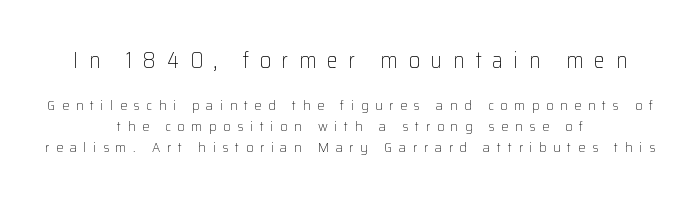
{"italic": "no", "bold": "no", "underline": "no", "align": "center", "line_spacing": "normal", "line_spacing_ratio": 1.5, "letter_spacing": "wide", "letter_spacing_em": 0.48, "larger_block": "first", "size_ratio": 1.57, "glyph_px": 22}
